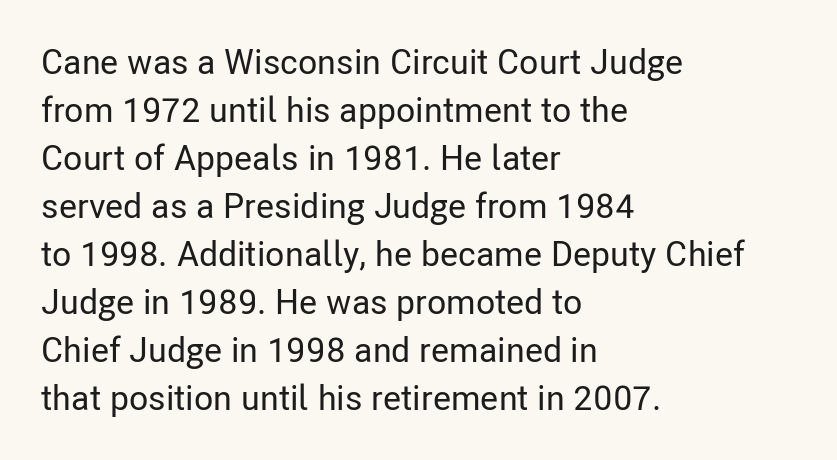
{"serif": "no", "italic": "no", "width": "condensed", "stroke_contrast": "low", "x_height": "medium", "monospaced": "no", "underline": "no", "align": "left", "line_spacing": "normal", "line_spacing_ratio": 1.37, "letter_spacing": "normal", "letter_spacing_em": 0.0, "glyph_px": 35}
